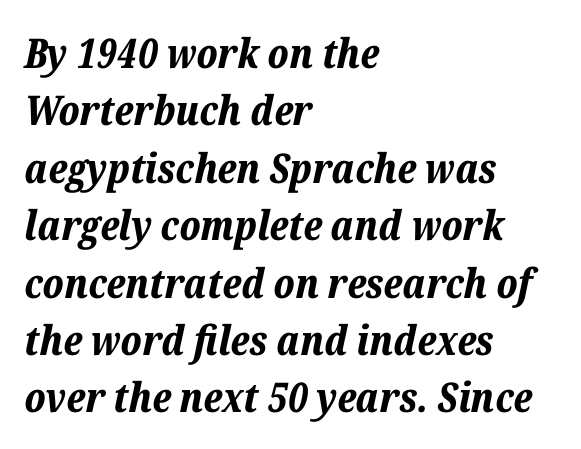
{"italic": "yes", "lean": "right", "slant_degrees": 12, "bold": "yes", "weight": "bold", "width": "normal", "stroke_contrast": "low", "x_height": "medium", "monospaced": "no", "underline": "no", "align": "left", "line_spacing": "normal", "line_spacing_ratio": 1.4, "letter_spacing": "normal", "letter_spacing_em": 0.0, "glyph_px": 41}
